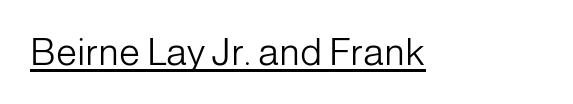
The image shows 38 px light sans-serif type, upright; set normal letter spacing, underlined; low stroke contrast and a medium x-height.
